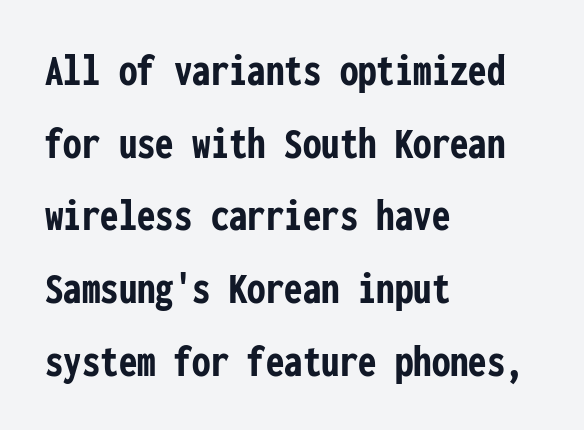
{"serif": "no", "italic": "no", "bold": "yes", "weight": "semibold", "width": "condensed", "stroke_contrast": "low", "x_height": "medium", "monospaced": "yes", "underline": "no", "align": "left", "line_spacing": "normal", "line_spacing_ratio": 1.58, "letter_spacing": "normal", "letter_spacing_em": 0.0, "glyph_px": 46}
